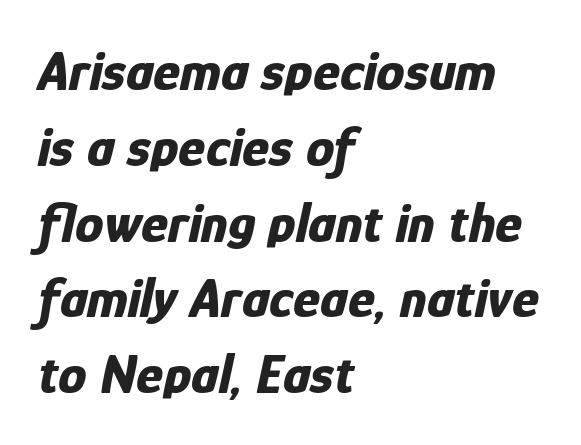
Q: Is the text bold? A: Yes.
Q: Is the text italic (slanted)? A: Yes, it leans right by about 12 degrees.
Q: Is the text underlined? A: No.
Q: How is the paragraph aligned? A: Left-aligned.
Q: Is the spacing between letters normal or unusually wide? A: Normal.
Q: Is the spacing between lines tight, normal or loose? A: Normal.
Q: Width (condensed, normal, or wide)? A: Condensed.
Q: Stroke contrast? A: Low.
Q: x-height? A: Medium.
Q: Monospaced? A: No.
